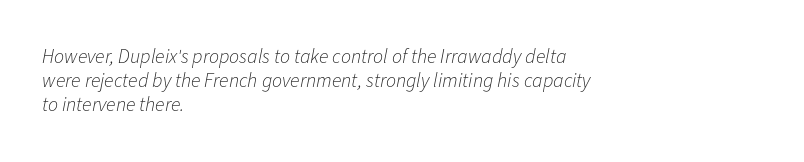
The image shows 20 px text type, italic (leaning right); set left-aligned, line spacing 1.21x, normal letter spacing, not underlined.
